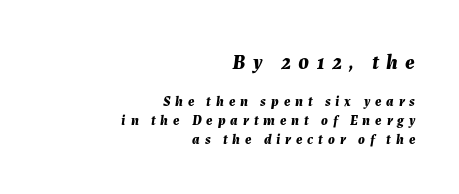
The image shows 21 px bold type, italic (leaning right); set right-aligned, normal line spacing (1.36x), unusually wide letter spacing (+0.35 em), not underlined; the first (top) block is 1.5x larger.
